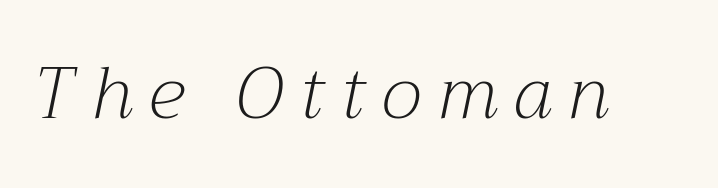
The strip under each line holds only bare page. The type family on display is of the serif kind. These lines have a slow, spaced-out rhythm from letter to letter. The letters advance in unequal steps, a hallmark of proportional type. Characters are canted at an angle relative to the baseline's perpendicular.
